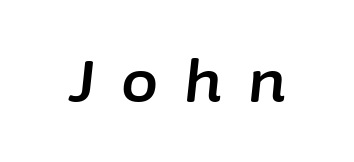
A bare baseline throughout the passage. Spacing between characters has been opened up far beyond the box default. If you drew a line through each stem, it would be angled. The rendering uses natural spacing where letterforms have individual widths.
